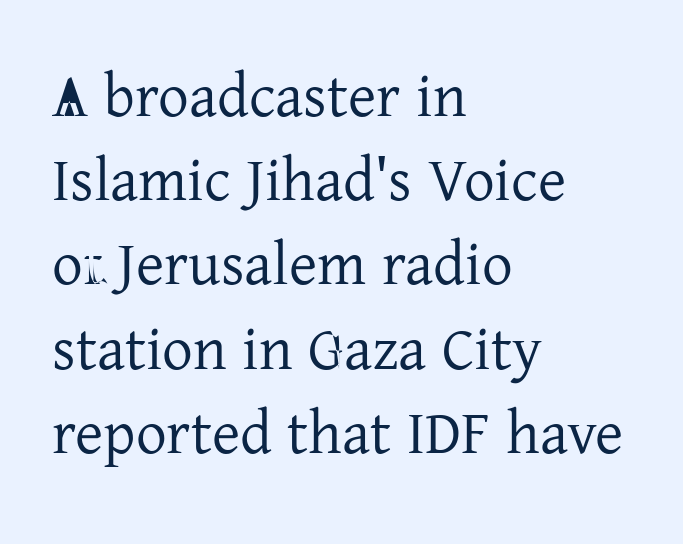
Does extra space separate the letters? No, they use regular spacing. Vertical strokes here are truly vertical. No heavy texture on the line: the type isn't bold. Does the type have serifs? Yes, each stem ends in a small foot. The words here are not underlined. Short and long lines alike share a common starting point at left.
